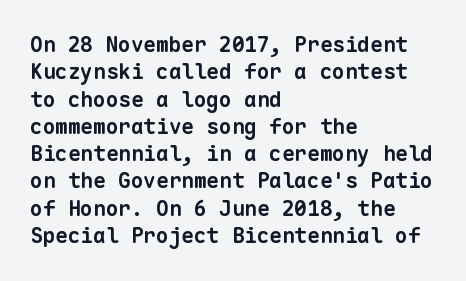
Q: Is the text bold? A: Yes.
Q: Is the text underlined? A: No.
Q: How is the paragraph aligned? A: Left-aligned.
Q: Is the spacing between letters normal or unusually wide? A: Normal.
Q: Is the spacing between lines tight, normal or loose? A: Normal.
